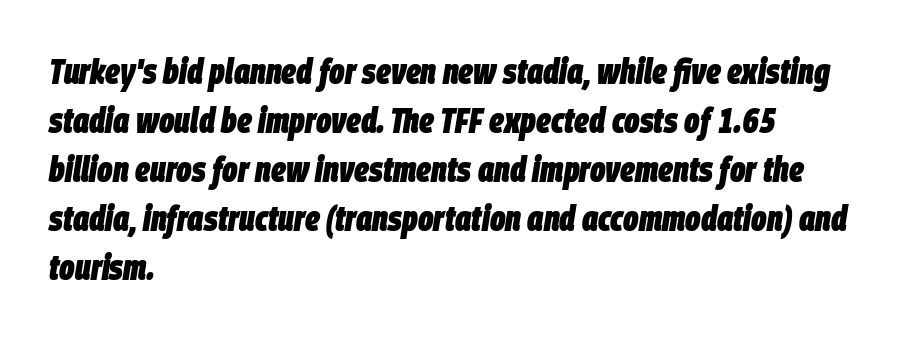
You'd pick this weight for a headline — it's a proper bold. No extra tracking has been applied to these lines. Honestly, there is no underline to notice here at all. Does the copy run flush right? No — it runs flush left. Proportional: the letters do not fall into vertical columns.
